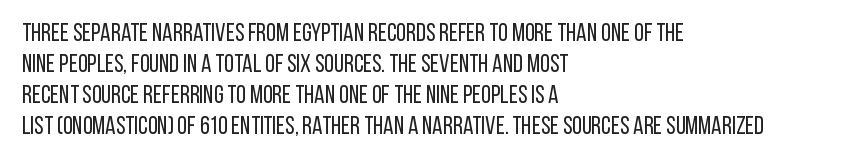
A light-to-regular cut is what we see here. Clear beneath every line of the passage. Vertical strokes here are truly vertical. The passage shown has conventional tracking throughout. Leftover space on each line is placed entirely after the last word.
